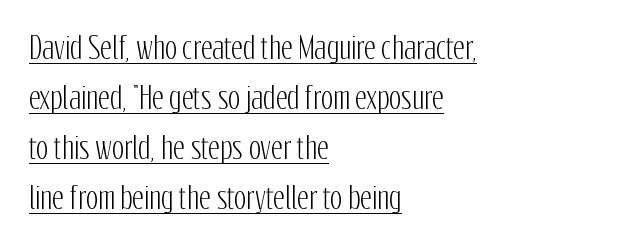
Q: Is the text italic (slanted)? A: No, it is upright.
Q: Is the typeface a serif or a sans-serif typeface? A: Sans-serif.
Q: Is the text underlined? A: Yes.
Q: How is the paragraph aligned? A: Left-aligned.
Q: Is the spacing between letters normal or unusually wide? A: Normal.
Q: Width (condensed, normal, or wide)? A: Condensed.
Q: Stroke contrast? A: Low.
Q: x-height? A: Medium.
Q: Monospaced? A: No.
